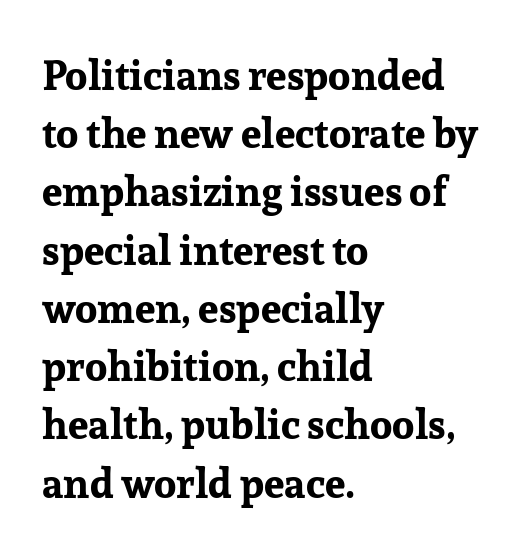
The image shows 41 px bold serif type, upright; set left-aligned, normal line spacing (1.42x), normal letter spacing, not underlined; low stroke contrast and a medium x-height.
